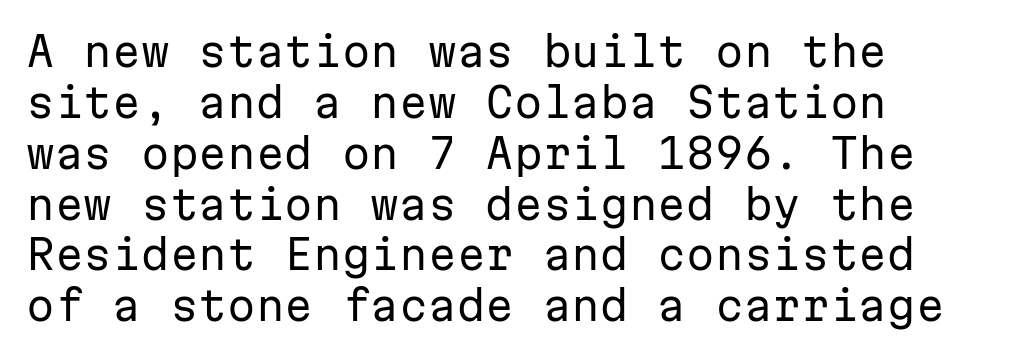
Stroke thickness stays within the range of a standard reading face or lighter. Observe the absence of serifs on each vertical stroke in this sample. Descender tails drop into unmarked territory. Notice how the passage keeps a crisp vertical edge on the left only. Posture: upright roman.
